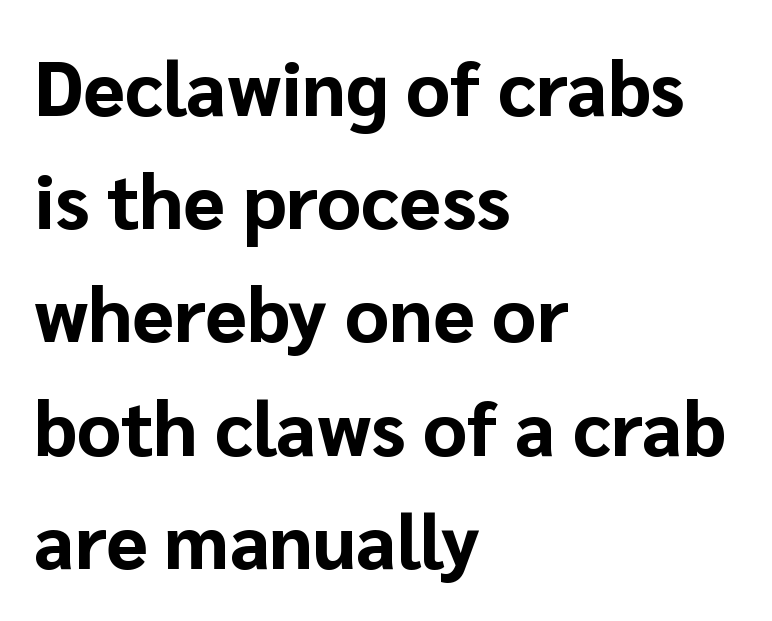
What stands out about the letter spacing? Nothing — it is the standard amount. One-word summary of the alignment: left. The designer left line spacing at the default. Strong, thick strokes mark this as bold type. Note: no serifs on the glyphs.
